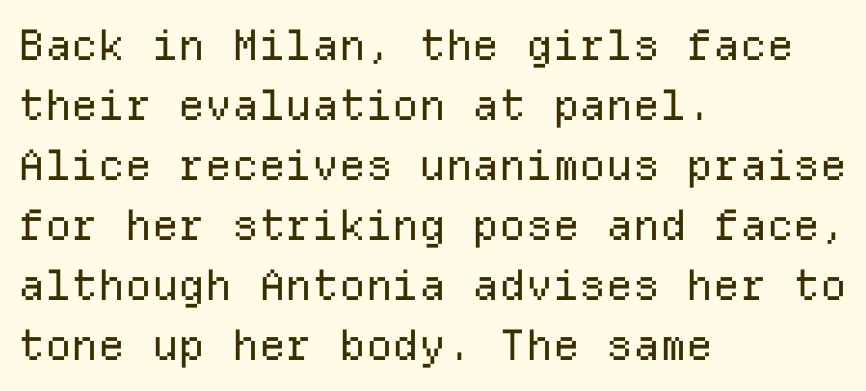
The rag falls on the right side of this text block. Posture: straight, roman, zero tilt. A sans-serif font was chosen for this passage. Heft: none added — not bold. You could count columns in this text — the font is strictly monospaced. If you measured baseline to baseline, you'd find a middling distance.
